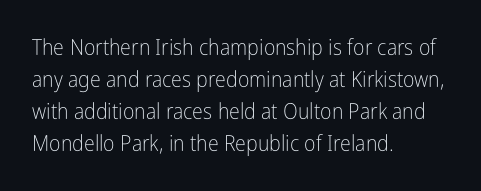
This sample uses an upright cut, with every glyph sitting square on the baseline. Check the space under the baseline: it is left empty. These lines are set flush left with a ragged right edge. Weight: not bold — regular or lighter.
